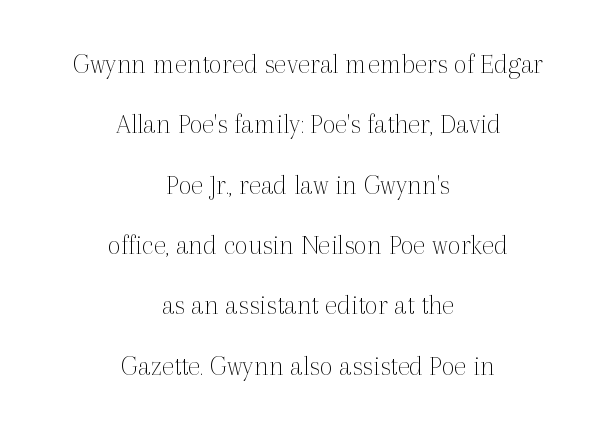
Q: Is the text bold? A: No.
Q: Is the text italic (slanted)? A: No, it is upright.
Q: Is the typeface a serif or a sans-serif typeface? A: Serif.
Q: Is the text underlined? A: No.
Q: How is the paragraph aligned? A: Centered.
Q: Is the spacing between letters normal or unusually wide? A: Normal.
Q: Is the spacing between lines tight, normal or loose? A: Loose.
Q: Width (condensed, normal, or wide)? A: Normal.
Q: x-height? A: Medium.
Q: Monospaced? A: No.
